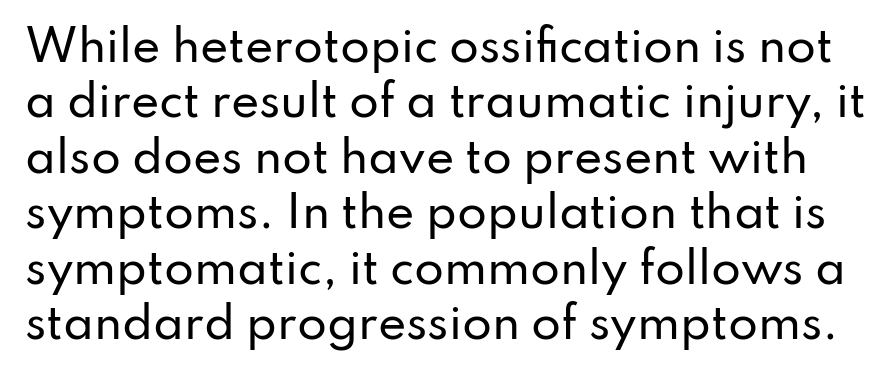
{"serif": "no", "italic": "no", "width": "normal", "stroke_contrast": "low", "x_height": "small", "monospaced": "no", "underline": "no", "line_spacing": "normal", "line_spacing_ratio": 1.29, "letter_spacing": "normal", "letter_spacing_em": 0.0, "glyph_px": 43}
